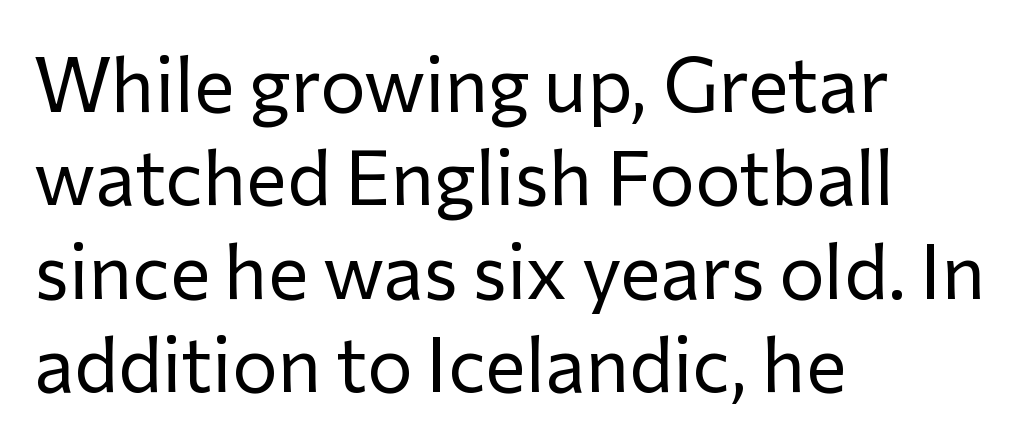
Which margin do the lines hug? The left one — the right edge is uneven. Do the characters align in a grid? No, the font is proportional. What kind of face is this? One without serifs — a sans. Unmarked baselines from the first word to the last. Italic? Not at all — the glyphs are vertical. Weight: in the light-to-regular range.
